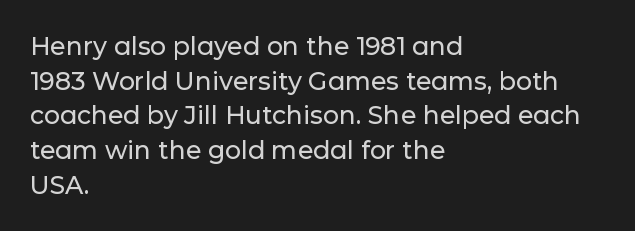
The image shows 25 px text type, upright; set left-aligned, normal line spacing (1.39x), normal letter spacing, not underlined.
